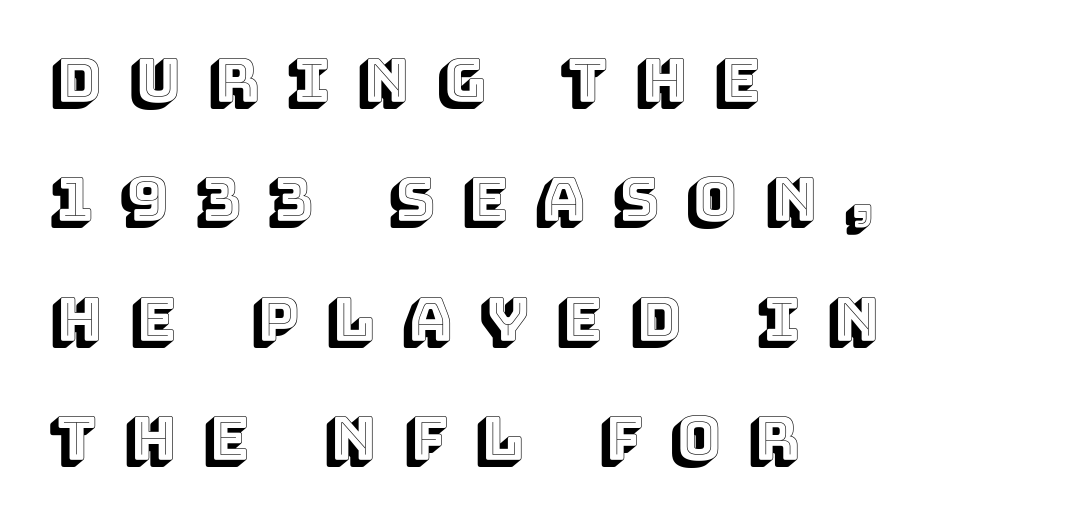
The image shows 60 px text type, upright; set left-aligned, loose line spacing (1.99x), unusually wide letter spacing (+0.47 em), not underlined; a large x-height.
